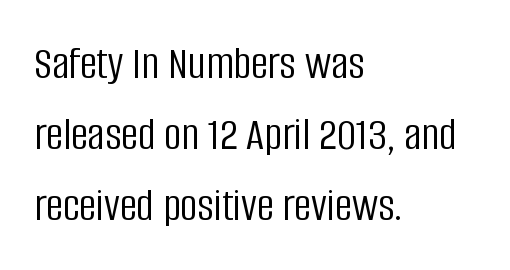
Compared with a centered layout, this one pins lines to the left instead. Each word holds together tightly as a unit, with standard inter-letter gaps. Note the varied advance widths — an 'i' is clearly narrower than an 'm'. Whoever set this chose a conventional vertical rhythm. Stroke terminals: plain, sans-serif.
